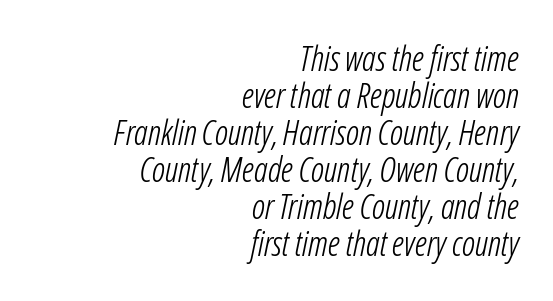
{"italic": "yes", "lean": "right", "slant_degrees": 12, "bold": "no", "weight": "light", "width": "condensed", "stroke_contrast": "low", "x_height": "medium", "monospaced": "no", "underline": "no", "align": "right", "line_spacing": "tight", "line_spacing_ratio": 1.09, "letter_spacing": "normal", "letter_spacing_em": 0.0, "glyph_px": 34}
